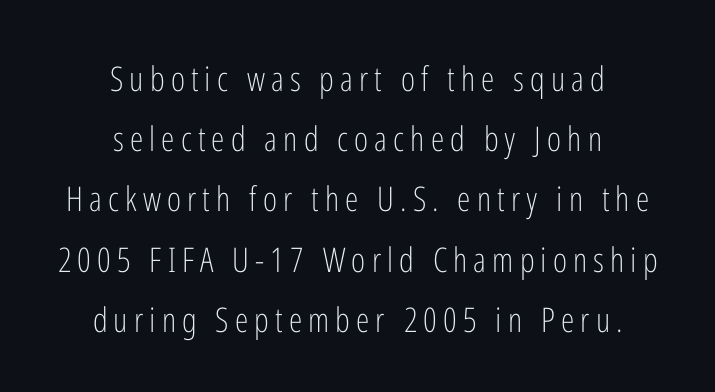
Q: Is the text bold? A: No.
Q: Is the text italic (slanted)? A: No, it is upright.
Q: Is the typeface a serif or a sans-serif typeface? A: Sans-serif.
Q: Is the text underlined? A: No.
Q: How is the paragraph aligned? A: Centered.
Q: Width (condensed, normal, or wide)? A: Condensed.
Q: Stroke contrast? A: Low.
Q: x-height? A: Medium.
Q: Monospaced? A: No.
